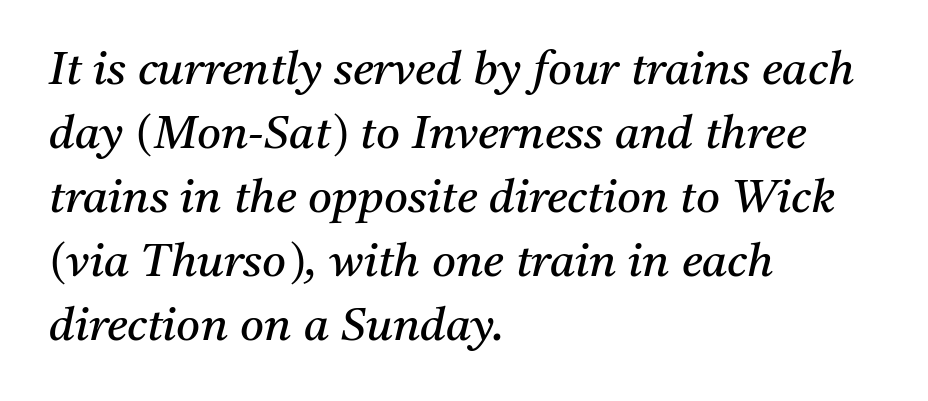
The image shows 46 px regular-weight serif type, italic (leaning right); set left-aligned, normal line spacing (1.39x), normal letter spacing, not underlined; medium stroke contrast and a medium x-height.
